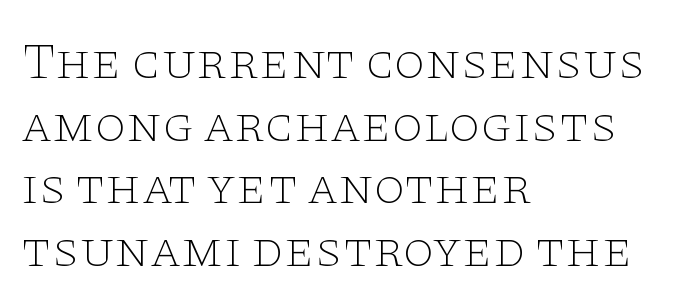
Designer's note — italics off, roman on. The letters advance in unequal steps, a hallmark of proportional type. The letterforms sit shoulder to shoulder at normal distance. Decoration check: the copy has no underline.
